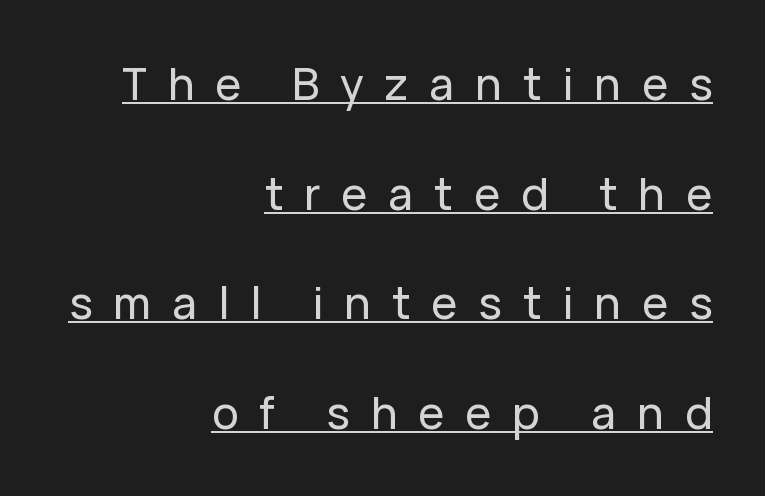
The image shows 44 px sans-serif type, upright; set right-aligned, loose line spacing (2.49x), unusually wide letter spacing (+0.48 em), underlined; low stroke contrast and a medium x-height.
